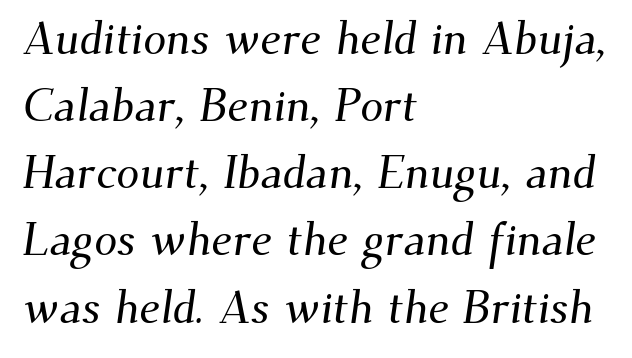
The image shows 46 px serif type; set left-aligned, normal line spacing (1.46x), normal letter spacing, not underlined; medium stroke contrast and a small x-height.
